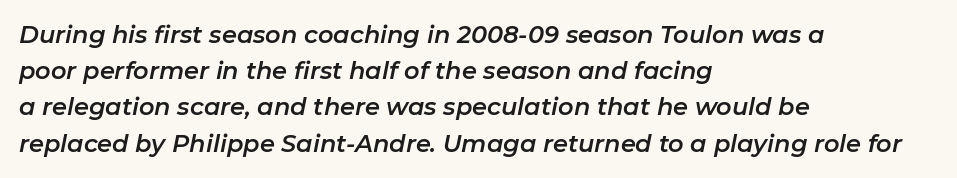
Q: Is the text italic (slanted)? A: Yes, it leans right by about 11 degrees.
Q: Is the text underlined? A: No.
Q: How is the paragraph aligned? A: Left-aligned.
Q: Is the spacing between letters normal or unusually wide? A: Normal.
Q: Is the spacing between lines tight, normal or loose? A: Normal.
